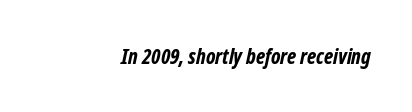
The image shows 21 px bold type; set normal letter spacing, not underlined.
